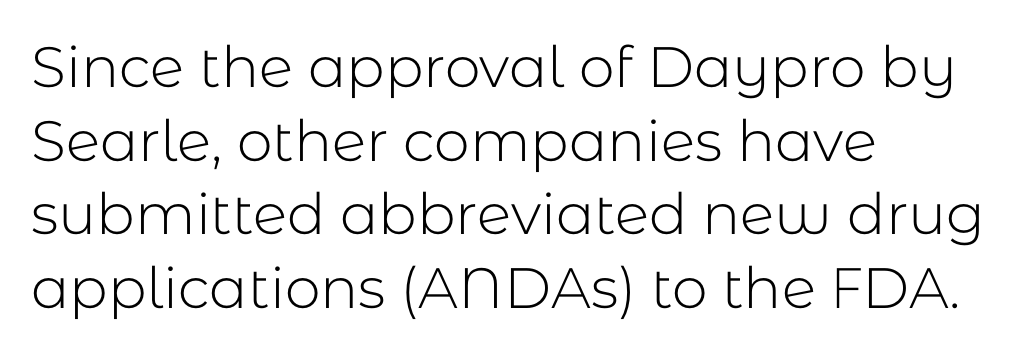
{"serif": "no", "italic": "no", "bold": "no", "weight": "light", "width": "normal", "stroke_contrast": "low", "x_height": "medium", "monospaced": "no", "underline": "no", "align": "left", "line_spacing": "normal", "line_spacing_ratio": 1.29, "letter_spacing": "normal", "letter_spacing_em": 0.0, "glyph_px": 57}
